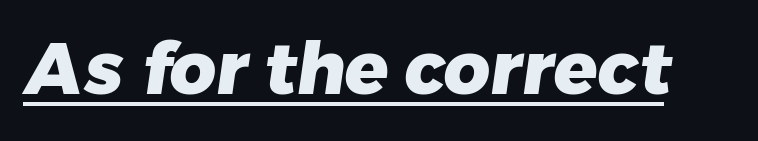
The image shows 72 px heavy sans-serif type; set normal letter spacing, underlined; low stroke contrast and a medium x-height.
